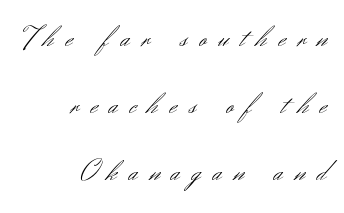
Q: Is the text bold? A: No.
Q: Is the text italic (slanted)? A: Yes.
Q: Is the typeface a serif or a sans-serif typeface? A: Sans-serif.
Q: Is the text underlined? A: No.
Q: How is the paragraph aligned? A: Right-aligned.
Q: Is the spacing between letters normal or unusually wide? A: Unusually wide.
Q: Is the spacing between lines tight, normal or loose? A: Loose.
Q: Width (condensed, normal, or wide)? A: Normal.
Q: Stroke contrast? A: Medium.
Q: x-height? A: Small.
Q: Monospaced? A: No.
